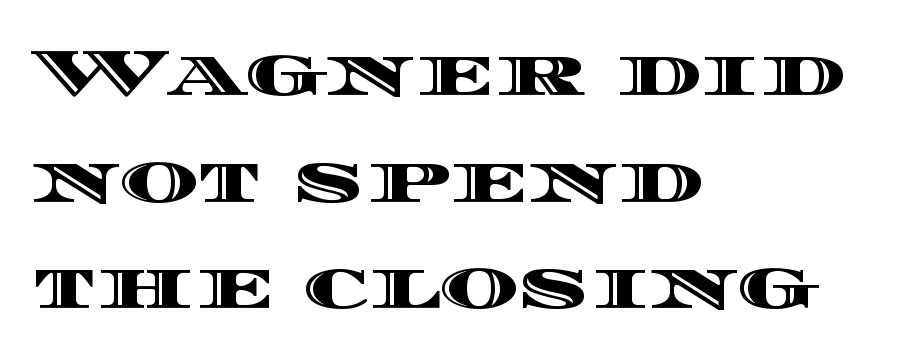
{"italic": "no", "width": "wide", "x_height": "large", "monospaced": "no", "underline": "no", "align": "left", "line_spacing": "normal", "line_spacing_ratio": 1.59, "letter_spacing": "normal", "letter_spacing_em": 0.0, "glyph_px": 67}
